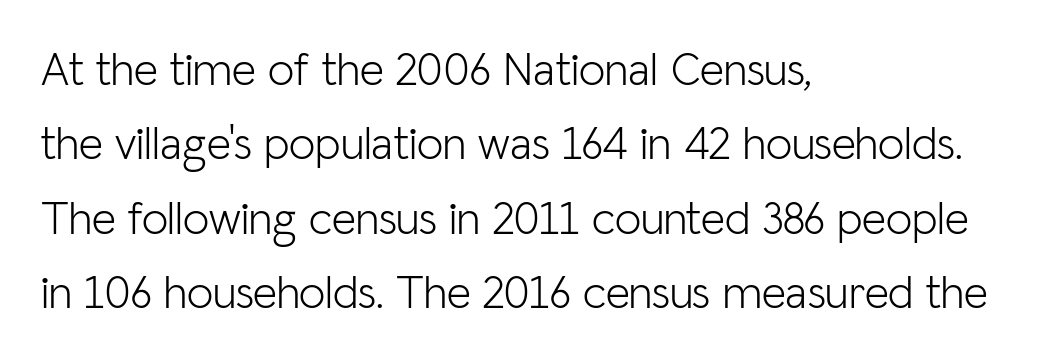
The font family rendered here belongs to the sans-serif group. Counters stay open thanks to moderate or lighter strokes. The typography opts for an upright posture over an oblique one. Spacing verdict: proportional, widths tailored to each character.
